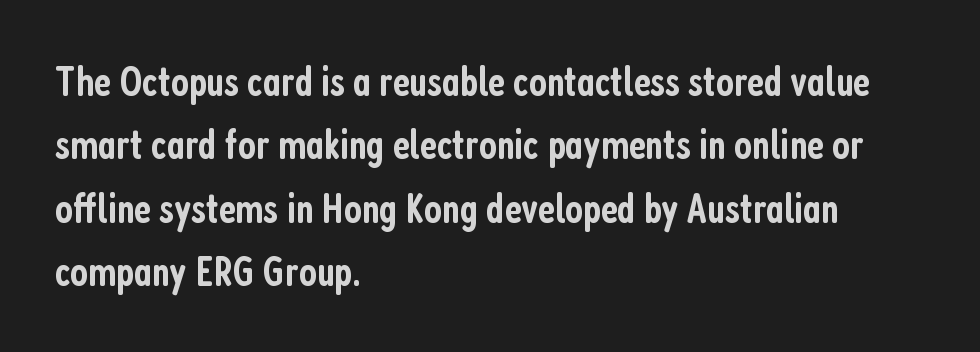
{"serif": "no", "italic": "no", "bold": "semi", "weight": "semibold", "width": "condensed", "stroke_contrast": "low", "x_height": "medium", "monospaced": "no", "underline": "no", "align": "left", "line_spacing": "normal", "line_spacing_ratio": 1.51, "letter_spacing": "normal", "letter_spacing_em": 0.0, "glyph_px": 42}
